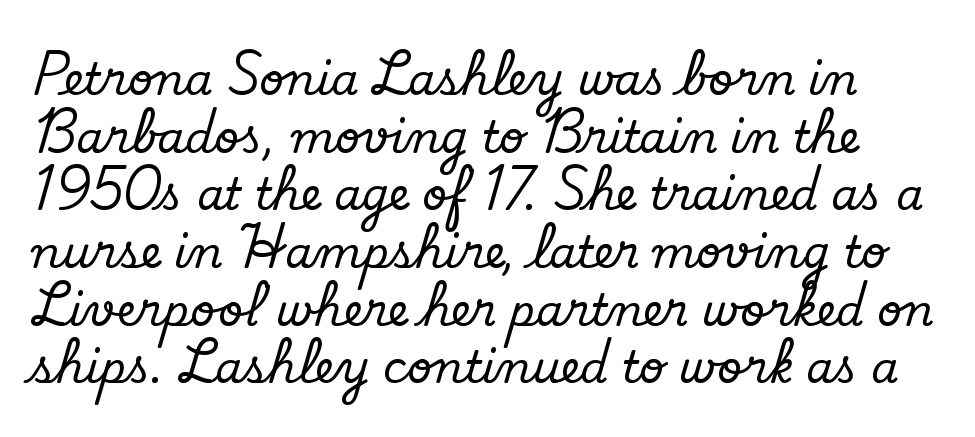
{"serif": "yes", "width": "normal", "stroke_contrast": "low", "x_height": "small", "monospaced": "no", "underline": "no", "line_spacing": "normal", "line_spacing_ratio": 1.31, "letter_spacing": "normal", "letter_spacing_em": 0.0, "glyph_px": 44}
